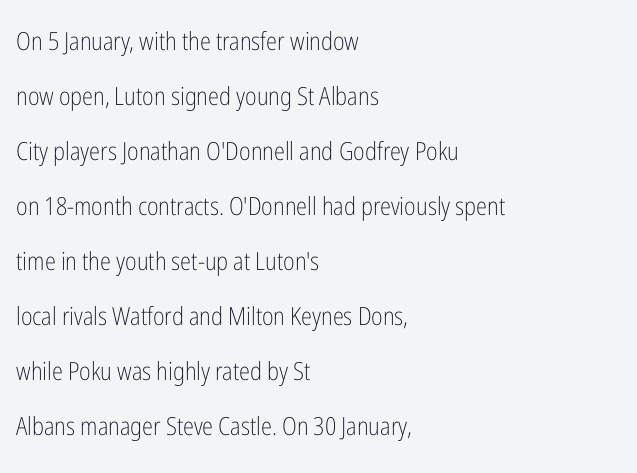
Q: Is the text bold? A: No.
Q: Is the text italic (slanted)? A: No, it is upright.
Q: Is the text underlined? A: No.
Q: How is the paragraph aligned? A: Left-aligned.
Q: Is the spacing between letters normal or unusually wide? A: Normal.
Q: Is the spacing between lines tight, normal or loose? A: Loose.
